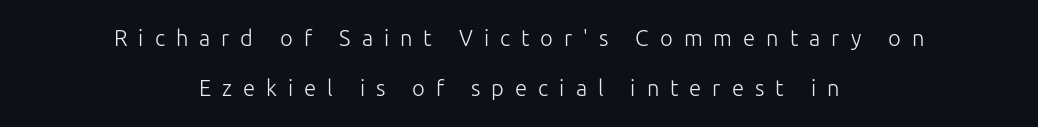
Where is the straight margin? There isn't one; the lines are centered. Check under the words: just untouched page. You can tell it's not italic because the verticals are truly vertical. The letters are spread apart with noticeably loose tracking. If you measured baseline to baseline, you'd find a long distance. Stems and bowls with no extra thickness — not bold.
